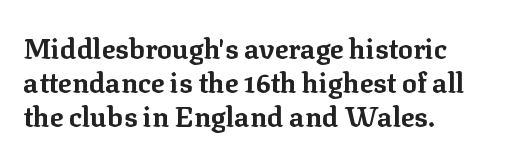
Q: Is the text bold? A: Yes.
Q: Is the text italic (slanted)? A: No, it is upright.
Q: Is the typeface a serif or a sans-serif typeface? A: Serif.
Q: Is the text underlined? A: No.
Q: How is the paragraph aligned? A: Left-aligned.
Q: Is the spacing between letters normal or unusually wide? A: Normal.
Q: Width (condensed, normal, or wide)? A: Normal.
Q: Stroke contrast? A: Low.
Q: x-height? A: Medium.
Q: Monospaced? A: No.
